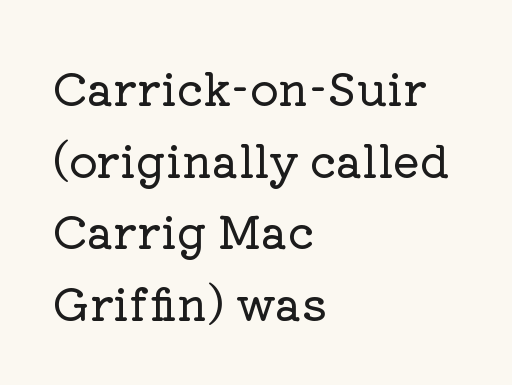
The image shows 45 px serif type, upright; set left-aligned, normal line spacing (1.59x), normal letter spacing, not underlined; low stroke contrast and a medium x-height.
